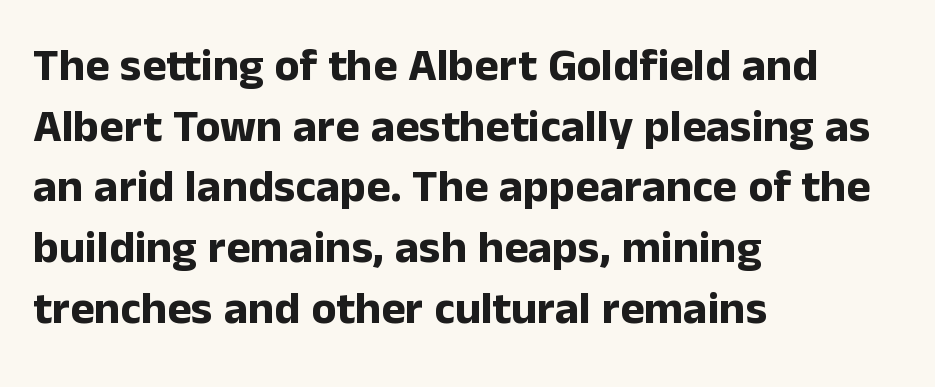
{"serif": "no", "italic": "no", "bold": "yes", "weight": "bold", "width": "normal", "stroke_contrast": "low", "x_height": "medium", "monospaced": "no", "underline": "no", "align": "left", "line_spacing": "normal", "line_spacing_ratio": 1.32, "letter_spacing": "normal", "letter_spacing_em": 0.0, "glyph_px": 46}
